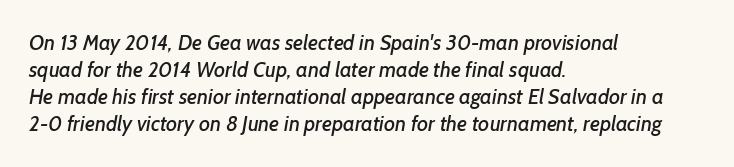
{"underline": "no", "align": "left", "line_spacing": "normal", "line_spacing_ratio": 1.29, "letter_spacing": "normal", "letter_spacing_em": 0.0, "glyph_px": 21}
